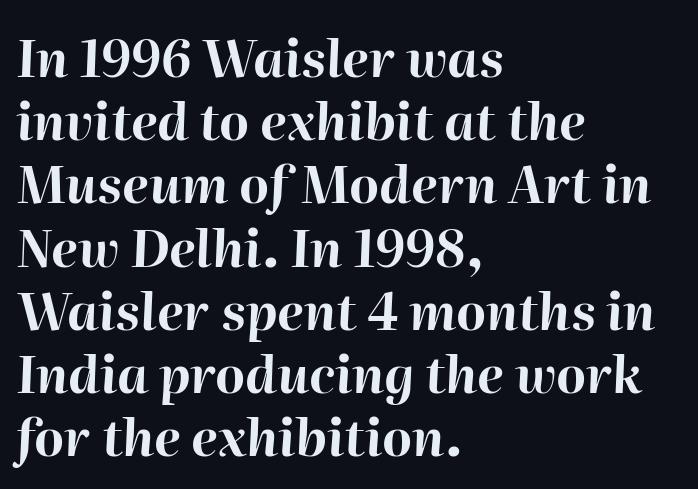
{"italic": "yes", "lean": "right", "slant_degrees": 2, "bold": "yes", "weight": "bold", "width": "normal", "stroke_contrast": "high", "x_height": "medium", "monospaced": "no", "underline": "no", "align": "left", "line_spacing_ratio": 1.24, "letter_spacing": "normal", "letter_spacing_em": 0.0, "glyph_px": 51}
